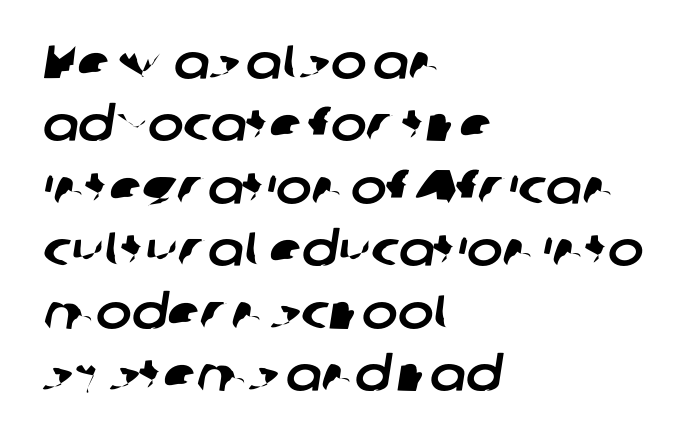
The image shows 48 px sans-serif type; set left-aligned, normal line spacing (1.3x), normal letter spacing, not underlined; low stroke contrast and a medium x-height.
